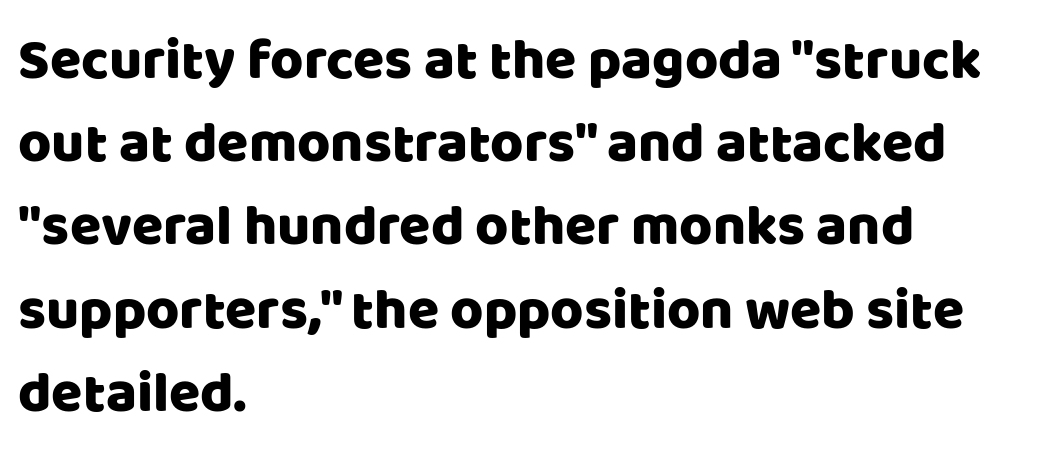
The image shows 57 px sans-serif type, upright; set left-aligned, normal line spacing (1.46x), normal letter spacing, not underlined; low stroke contrast and a large x-height.
